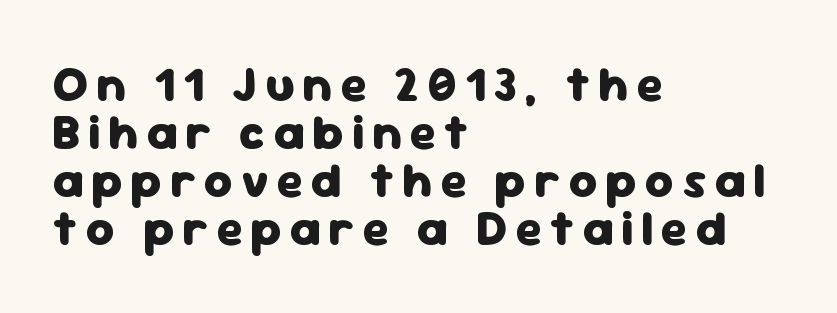
Each line starts at the same left margin while the right side varies. Here the designer chose a conventional face with non-uniform glyph widths. In terms of letterform style, serifs are entirely absent. The area under the type is left untouched.
